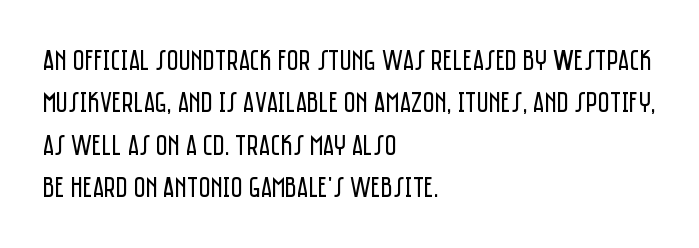
{"serif": "no", "italic": "no", "bold": "no", "weight": "regular", "width": "condensed", "stroke_contrast": "low", "x_height": "large", "monospaced": "no", "underline": "no", "align": "left", "line_spacing": "normal", "line_spacing_ratio": 1.46, "letter_spacing": "normal", "letter_spacing_em": 0.0, "glyph_px": 29}
